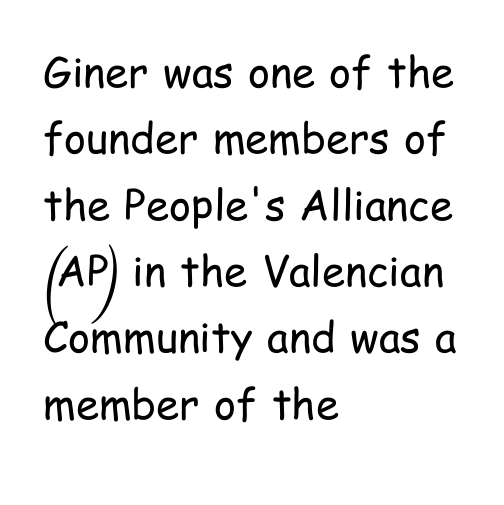
To sum up the face: it is a sans, with no serifs. Does the leading feel generous? No, just average. The glyphs are unaccompanied by any horizontal stroke below them. No extra ink here — the face is not bold. Line beginnings align vertically; line endings do not.
